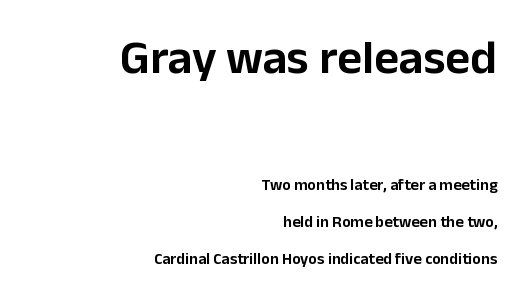
Q: Is the text italic (slanted)? A: No, it is upright.
Q: Is the typeface a serif or a sans-serif typeface? A: Sans-serif.
Q: Is the text underlined? A: No.
Q: How is the paragraph aligned? A: Right-aligned.
Q: Is the spacing between letters normal or unusually wide? A: Normal.
Q: Is the spacing between lines tight, normal or loose? A: Loose.
Q: Which block of text is set in a larger size, the first (top) or the second (bottom)? A: The first (top) one.
Q: Width (condensed, normal, or wide)? A: Normal.
Q: Stroke contrast? A: Low.
Q: x-height? A: Medium.
Q: Monospaced? A: No.
